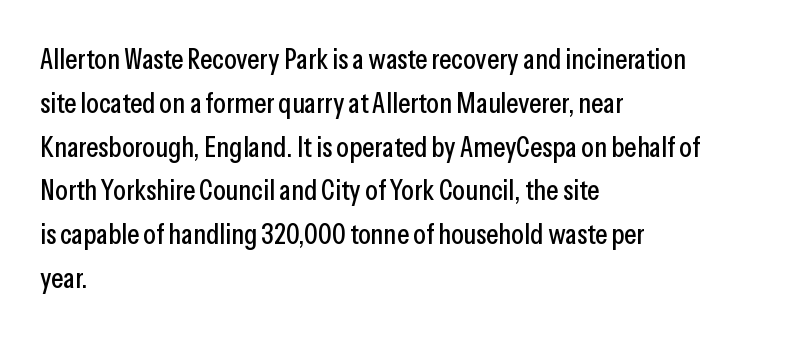
The image shows 29 px condensed sans-serif type, upright; set left-aligned, normal line spacing (1.51x), normal letter spacing, not underlined; low stroke contrast and a medium x-height.
